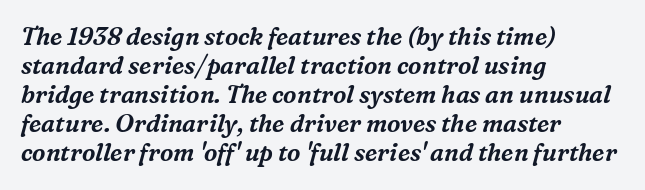
The image shows 24 px text type, italic (leaning right); set left-aligned, line spacing 1.21x, normal letter spacing, not underlined.
